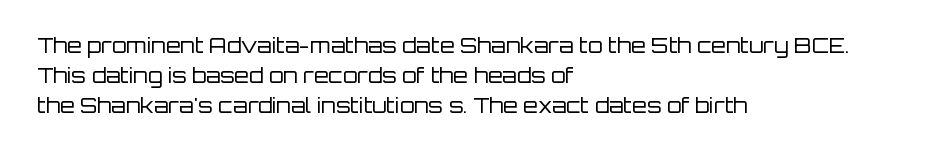
{"italic": "no", "bold": "no", "underline": "no", "align": "left", "line_spacing": "normal", "line_spacing_ratio": 1.42, "letter_spacing": "normal", "letter_spacing_em": 0.0, "glyph_px": 21}
